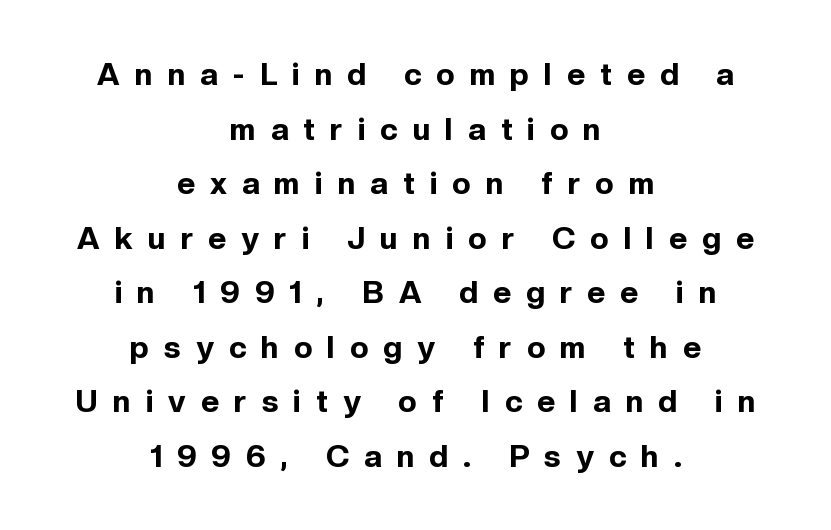
Q: Is the text bold? A: Yes.
Q: Is the text italic (slanted)? A: No, it is upright.
Q: Is the typeface a serif or a sans-serif typeface? A: Sans-serif.
Q: Is the text underlined? A: No.
Q: How is the paragraph aligned? A: Centered.
Q: Is the spacing between letters normal or unusually wide? A: Unusually wide.
Q: Width (condensed, normal, or wide)? A: Normal.
Q: x-height? A: Medium.
Q: Monospaced? A: No.
